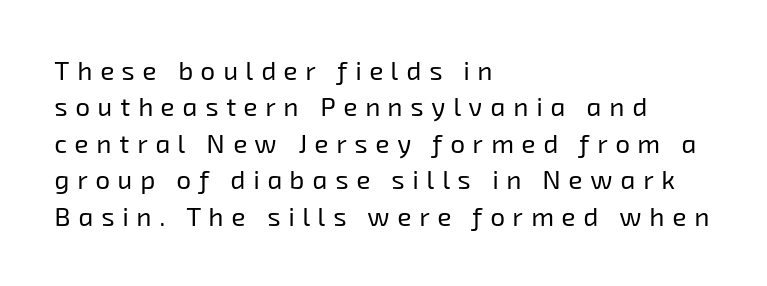
Caption: multi-line text, flush left, ragged right. The words here are not underlined. Tracking value appears strongly positive — letters spread wide. The space between consecutive lines is moderate. The strokes carry an ordinary text weight at most.
